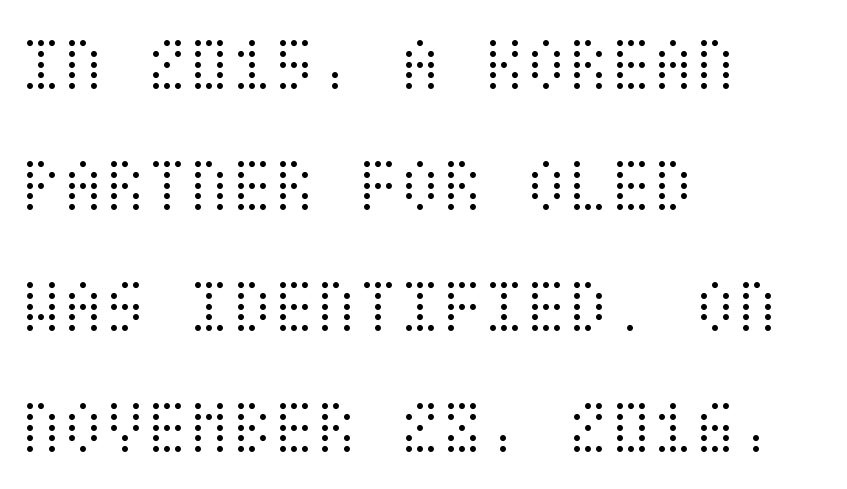
Q: Is the text bold? A: No.
Q: Is the text italic (slanted)? A: No, it is upright.
Q: Is the text underlined? A: No.
Q: How is the paragraph aligned? A: Left-aligned.
Q: Is the spacing between letters normal or unusually wide? A: Normal.
Q: Is the spacing between lines tight, normal or loose? A: Normal.
Q: Width (condensed, normal, or wide)? A: Condensed.
Q: Stroke contrast? A: Medium.
Q: x-height? A: Large.
